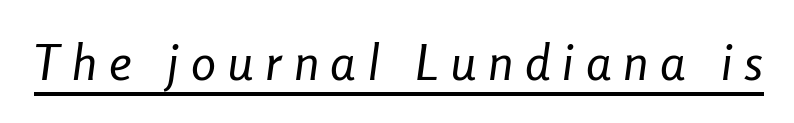
The image shows 50 px regular-weight, condensed type, italic (leaning right); set unusually wide letter spacing (+0.24 em), underlined; low stroke contrast and a medium x-height.
